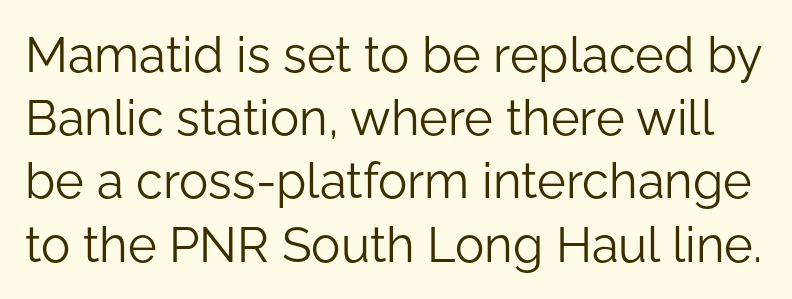
The image shows 49 px light sans-serif type, upright; set normal line spacing (1.29x), normal letter spacing, not underlined; low stroke contrast and a medium x-height.
